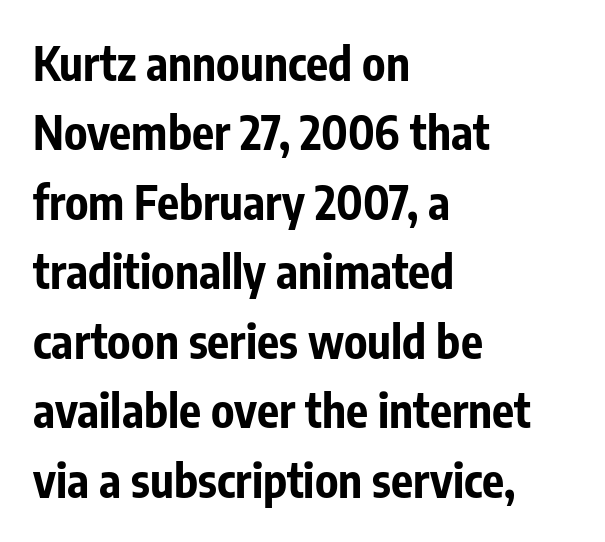
Grotesque or geometric, the face here clearly has no serifs. This sample is left-justified, so line endings fall wherever the words run out. Underlining? Definitely not there. These lines carry a lot of weight — the face is fully bold. The passage shown stacks its lines at a standard gap.
